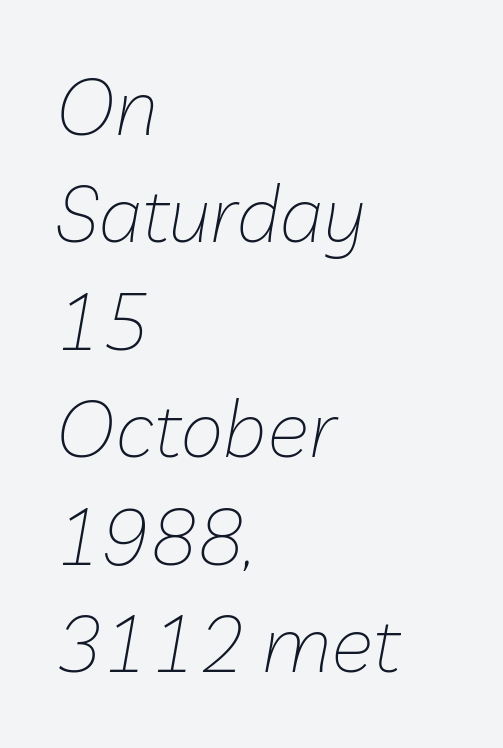
{"italic": "yes", "lean": "right", "slant_degrees": 10, "bold": "no", "weight": "thin", "width": "normal", "stroke_contrast": "low", "x_height": "medium", "monospaced": "no", "underline": "no", "align": "left", "line_spacing": "normal", "line_spacing_ratio": 1.36, "letter_spacing": "normal", "letter_spacing_em": 0.0, "glyph_px": 79}
